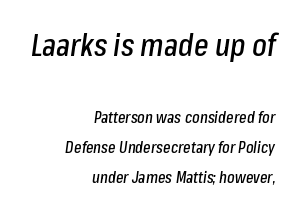
The image shows 31 px condensed type, italic (leaning right); set right-aligned, line spacing 1.88x, normal letter spacing, not underlined; the first (top) block is 1.94x larger; low stroke contrast and a medium x-height.
